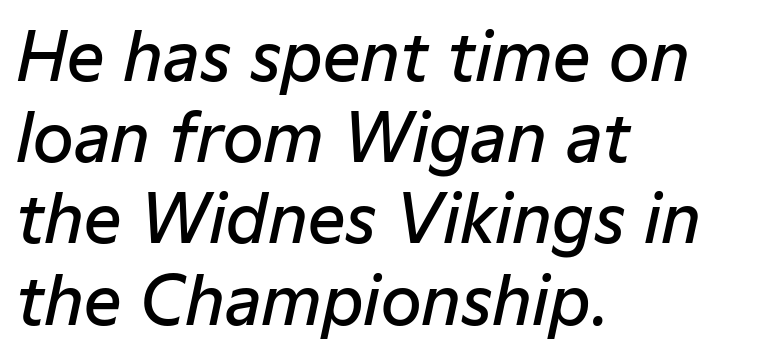
The whole block is typeset with a tilt. These lines keep a tight, regular rhythm from letter to letter. Where is the straight margin? On the left. Type without underlining. This sample has the flowing, uneven cadence of proportional lettering. The passage shown is semibold, sitting just below true bold.
